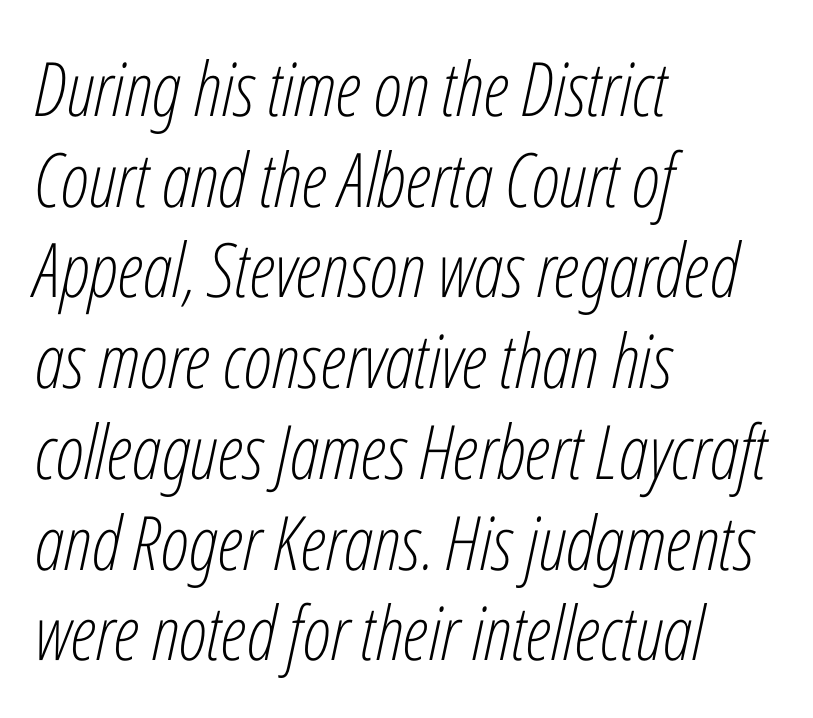
Beneath every word, the page is bare. Varying glyph widths throughout — classic text-font behaviour. Compared with typical body copy, the letter spacing here is the same. Style check: oblique. The paragraph shown leans on its left margin. Weight class: somewhere from thin through regular.
